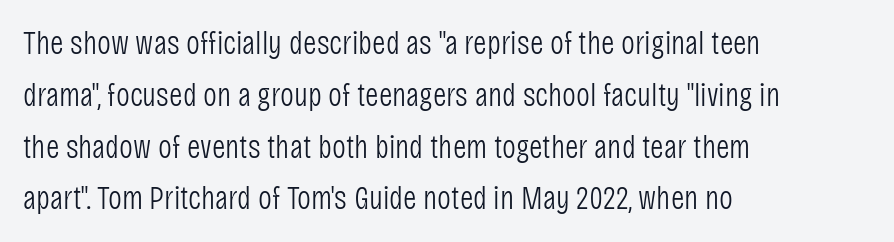
{"serif": "no", "italic": "no", "bold": "no", "weight": "light", "width": "condensed", "stroke_contrast": "low", "x_height": "large", "monospaced": "no", "underline": "no", "align": "left", "line_spacing": "normal", "line_spacing_ratio": 1.57, "letter_spacing": "normal", "letter_spacing_em": 0.0, "glyph_px": 33}
